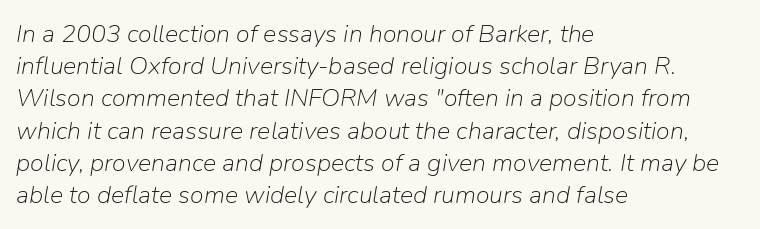
{"italic": "yes", "lean": "right", "slant_degrees": 9, "bold": "no", "underline": "no", "align": "left", "line_spacing": "normal", "line_spacing_ratio": 1.29, "letter_spacing": "normal", "letter_spacing_em": 0.0, "glyph_px": 25}
